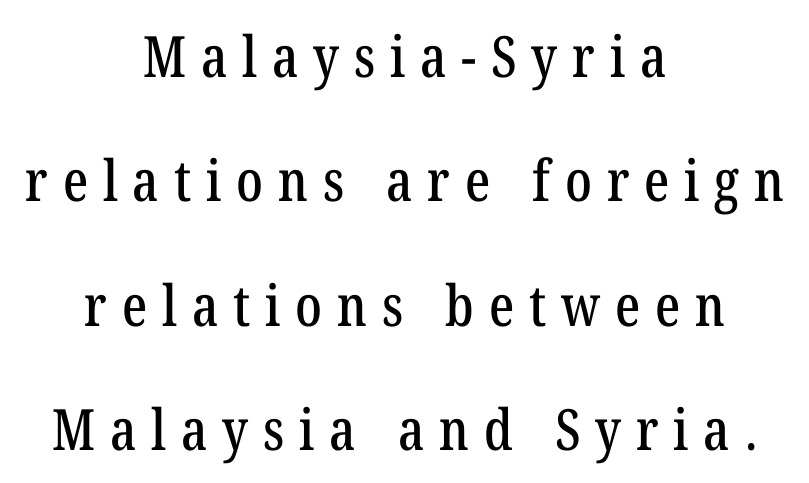
Q: Is the text italic (slanted)? A: No, it is upright.
Q: Is the typeface a serif or a sans-serif typeface? A: Serif.
Q: Is the text underlined? A: No.
Q: How is the paragraph aligned? A: Centered.
Q: Is the spacing between letters normal or unusually wide? A: Unusually wide.
Q: Is the spacing between lines tight, normal or loose? A: Loose.
Q: Width (condensed, normal, or wide)? A: Condensed.
Q: Stroke contrast? A: Low.
Q: x-height? A: Medium.
Q: Monospaced? A: No.
